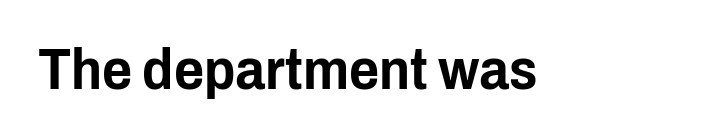
The specimen reads as upright at a glance. Words appear dense and cohesive because spacing is normal. A bare baseline throughout the passage. Proportional: the letters do not fall into vertical columns. A typesetter would label this face a sans.
